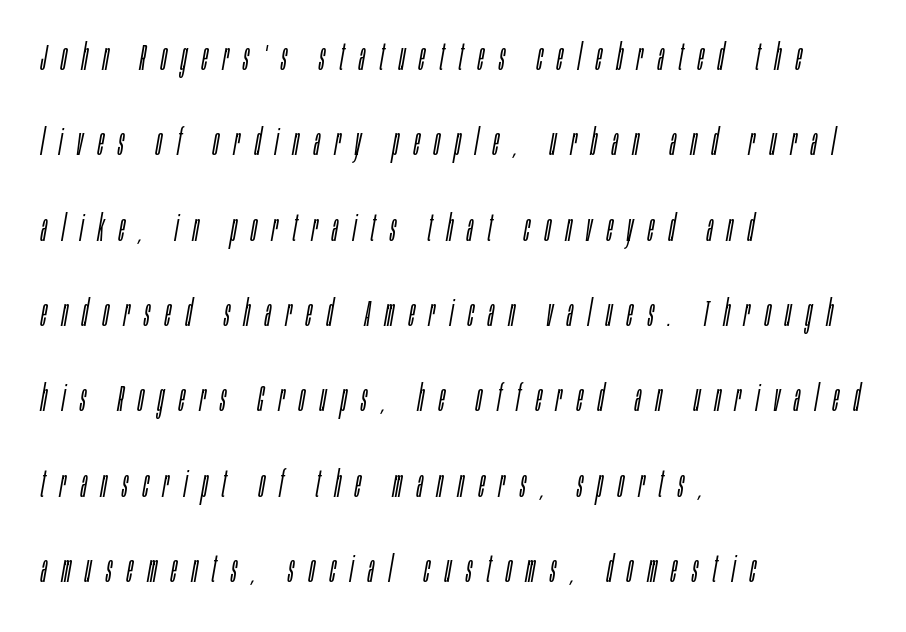
Is the type heavy? It reads as light-to-regular instead. Loosely led — the rows are spread out. The rendering uses natural spacing where letterforms have individual widths. Designer's note — italics engaged. Letters rest on an invisible, unmarked baseline. Does extra space separate the letters? Yes, quite a lot of it.
